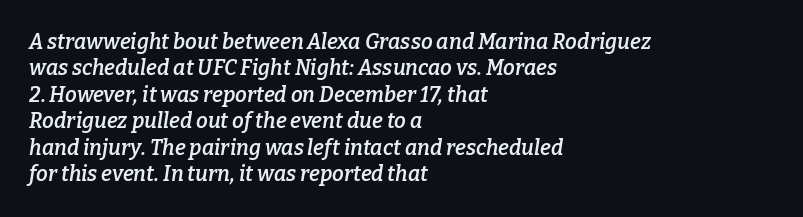
Q: Is the text bold? A: Semi-bold.
Q: Is the text italic (slanted)? A: Yes, it leans right by about 9 degrees.
Q: Is the text underlined? A: No.
Q: How is the paragraph aligned? A: Left-aligned.
Q: Is the spacing between letters normal or unusually wide? A: Normal.
Q: Is the spacing between lines tight, normal or loose? A: Normal.
